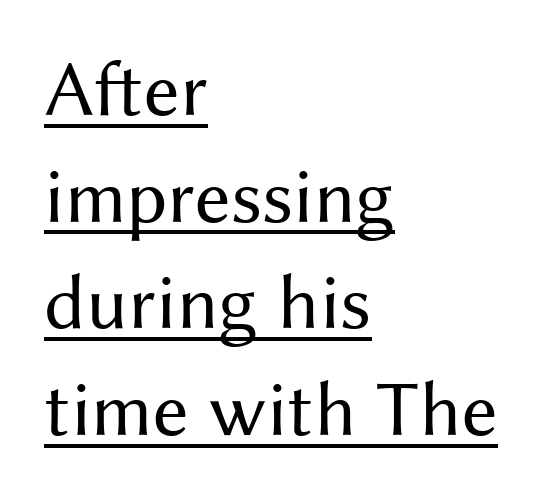
The image shows 79 px regular-weight sans-serif type, upright; set left-aligned, normal line spacing (1.35x), normal letter spacing, underlined; medium stroke contrast and a medium x-height.
